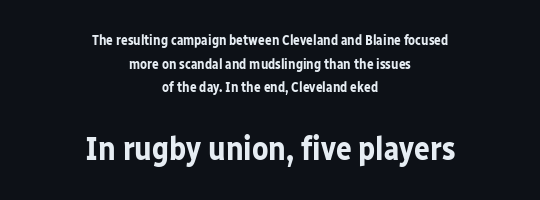
The image shows 33 px bold sans-serif type, upright; set centered, normal line spacing (1.68x), normal letter spacing, not underlined; the second (bottom) block is 2.36x larger; low stroke contrast and a medium x-height.
